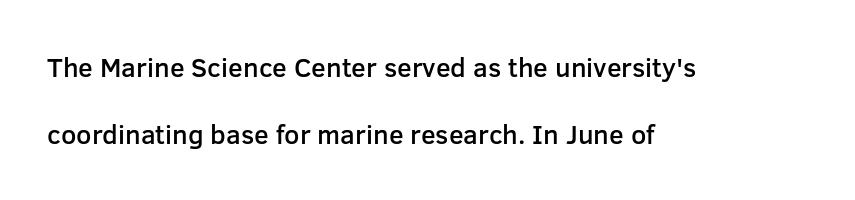
The image shows 27 px text type, upright; set left-aligned, loose line spacing (2.49x), normal letter spacing, not underlined.
